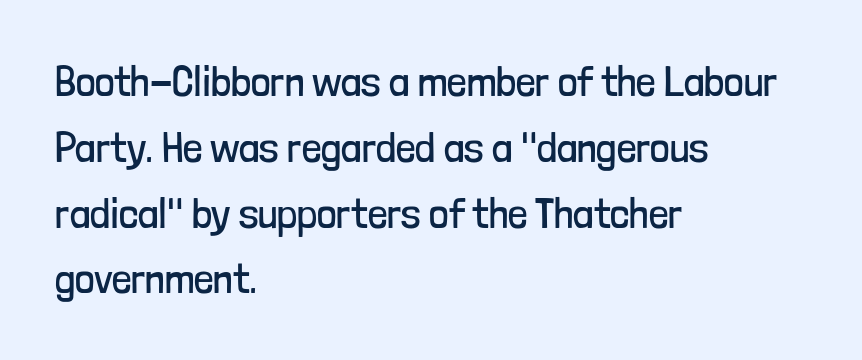
{"serif": "no", "italic": "no", "bold": "no", "weight": "regular", "width": "condensed", "stroke_contrast": "low", "x_height": "medium", "monospaced": "no", "underline": "no", "align": "left", "line_spacing": "normal", "line_spacing_ratio": 1.53, "letter_spacing": "normal", "letter_spacing_em": 0.0, "glyph_px": 43}
